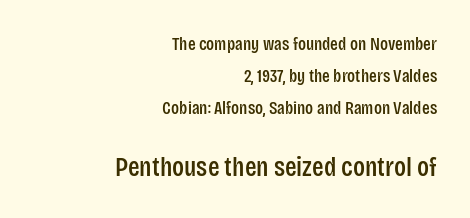
The image shows 27 px text type, upright; set right-aligned, line spacing 1.77x, normal letter spacing, not underlined; the second (bottom) block is 1.5x larger.
